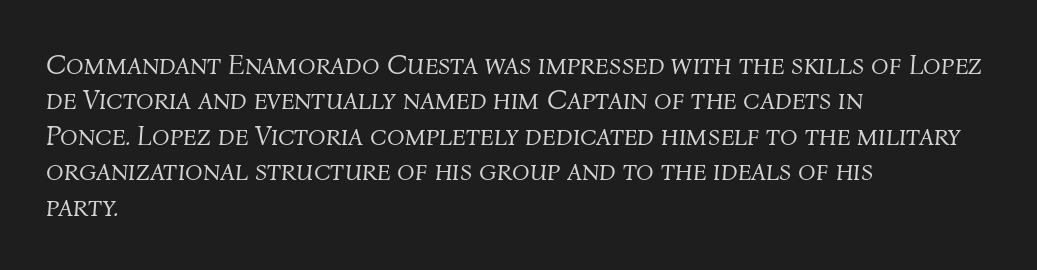
Q: Is the text bold? A: No.
Q: Is the text italic (slanted)? A: Yes, it leans right by about 4 degrees.
Q: Is the text underlined? A: No.
Q: How is the paragraph aligned? A: Left-aligned.
Q: Is the spacing between letters normal or unusually wide? A: Normal.
Q: Width (condensed, normal, or wide)? A: Normal.
Q: Stroke contrast? A: Medium.
Q: x-height? A: Medium.
Q: Monospaced? A: No.
